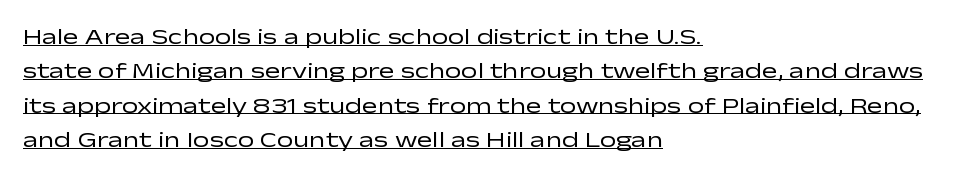
Q: Is the text bold? A: No.
Q: Is the text italic (slanted)? A: No, it is upright.
Q: Is the text underlined? A: Yes.
Q: How is the paragraph aligned? A: Left-aligned.
Q: Is the spacing between letters normal or unusually wide? A: Normal.
Q: Is the spacing between lines tight, normal or loose? A: Normal.
